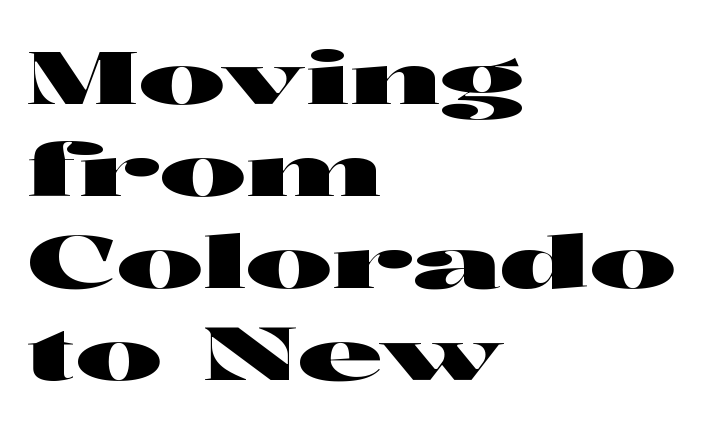
The paragraph shown leans on its left margin. Proportional: the letters do not fall into vertical columns. Here the glyphs are tracked normally, forming tight word shapes. If you measured baseline to baseline, you'd find a middling distance.
